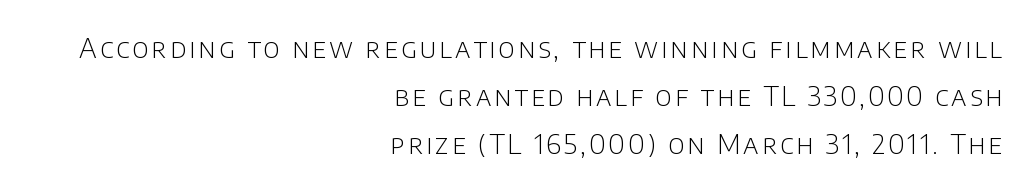
Q: Is the text bold? A: No.
Q: Is the text italic (slanted)? A: No, it is upright.
Q: Is the text underlined? A: No.
Q: How is the paragraph aligned? A: Right-aligned.
